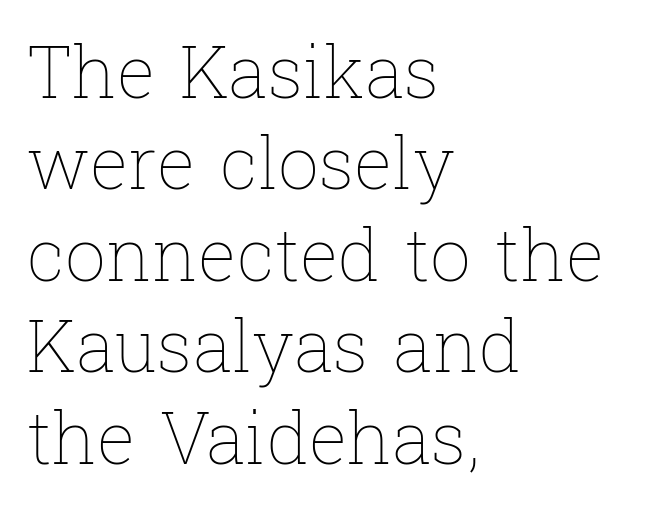
Is the stroke heavy? The answer is a plain regular-or-lighter. The area under the type is left untouched. Students, note that the glyphs here touch the page at normal intervals. Every row of glyphs begins at an identical x-position on the left. Spacing verdict: proportional, widths tailored to each character.
